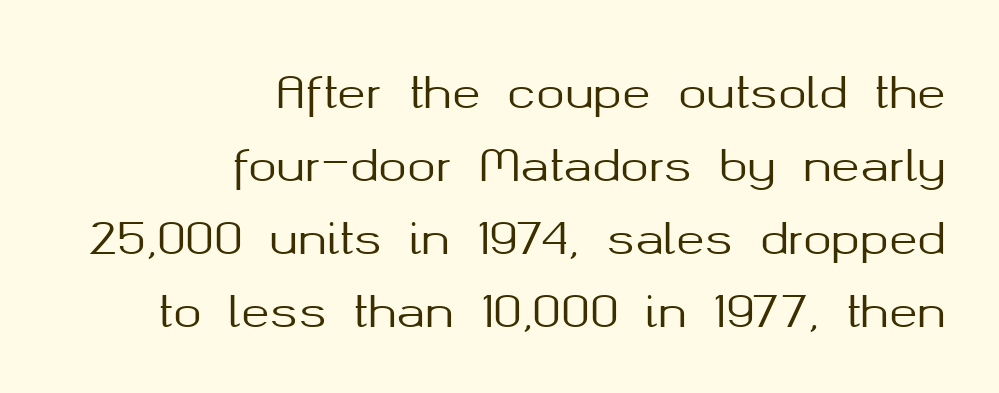
The image shows 43 px sans-serif type, upright; set right-aligned, normal line spacing (1.7x), normal letter spacing, not underlined; medium stroke contrast and a medium x-height.
